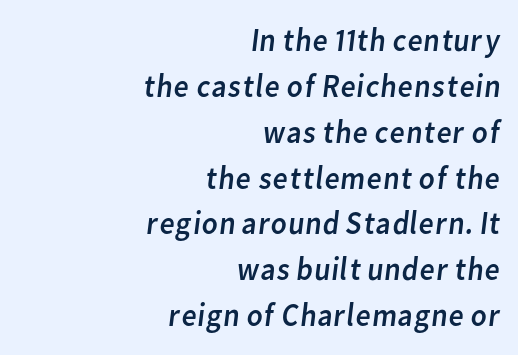
Each new line begins a customary step beneath the previous one. There is no visible air inserted between adjacent glyphs. Notice how the passage keeps a crisp vertical edge on the right only. Note the varied advance widths — an 'i' is clearly narrower than an 'm'. The letters look calm and open, with moderate or lighter stems.
